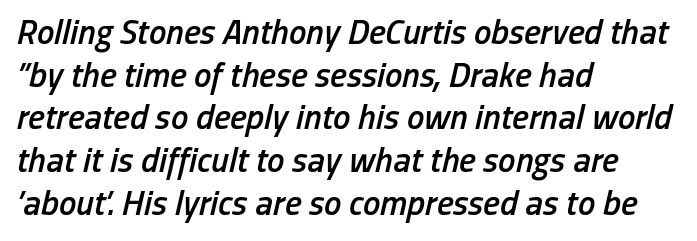
{"italic": "yes", "lean": "right", "slant_degrees": 13, "bold": "semi", "weight": "semibold", "width": "condensed", "stroke_contrast": "low", "x_height": "medium", "monospaced": "no", "underline": "no", "align": "left", "line_spacing_ratio": 1.22, "letter_spacing": "normal", "letter_spacing_em": 0.0, "glyph_px": 35}
